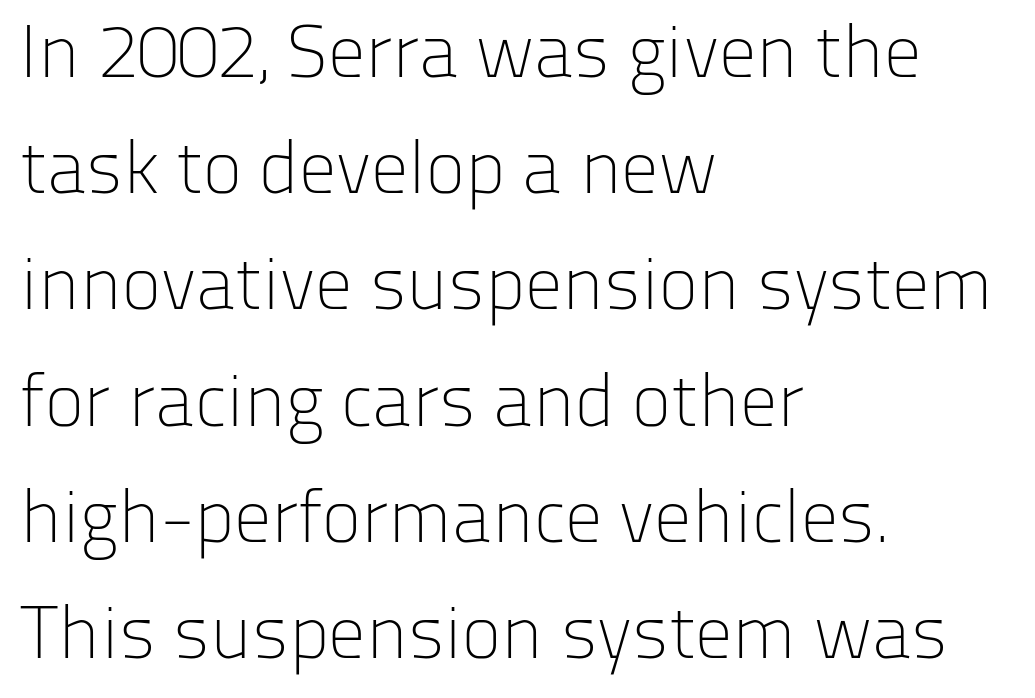
The image shows 75 px light sans-serif type, upright; set left-aligned, normal line spacing (1.55x), normal letter spacing, not underlined; low stroke contrast and a medium x-height.
